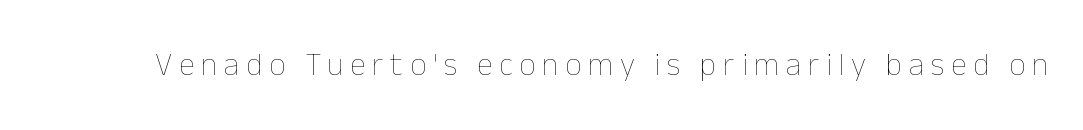
The typeface has the unassuming heft of standard copy or less. Italic: no, the glyphs are upright roman. The gaps between neighbouring characters are conspicuously large. Proportional: the letters do not fall into vertical columns. A bare baseline throughout the passage.
